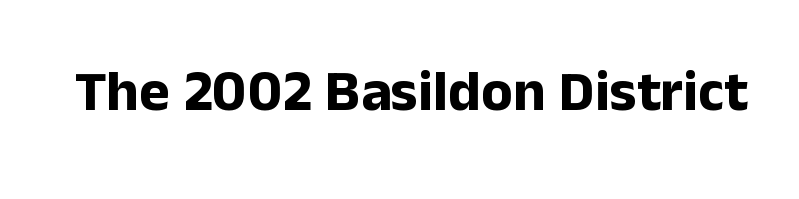
Q: Is the text bold? A: Yes.
Q: Is the text italic (slanted)? A: No, it is upright.
Q: Is the typeface a serif or a sans-serif typeface? A: Sans-serif.
Q: Is the text underlined? A: No.
Q: Is the spacing between letters normal or unusually wide? A: Normal.
Q: Width (condensed, normal, or wide)? A: Normal.
Q: Stroke contrast? A: Low.
Q: x-height? A: Medium.
Q: Monospaced? A: No.
